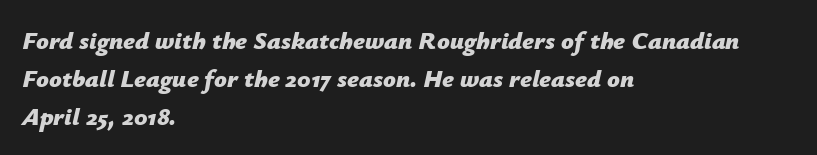
The image shows 25 px bold type, italic (leaning right); set left-aligned, normal line spacing (1.52x), normal letter spacing, not underlined.
